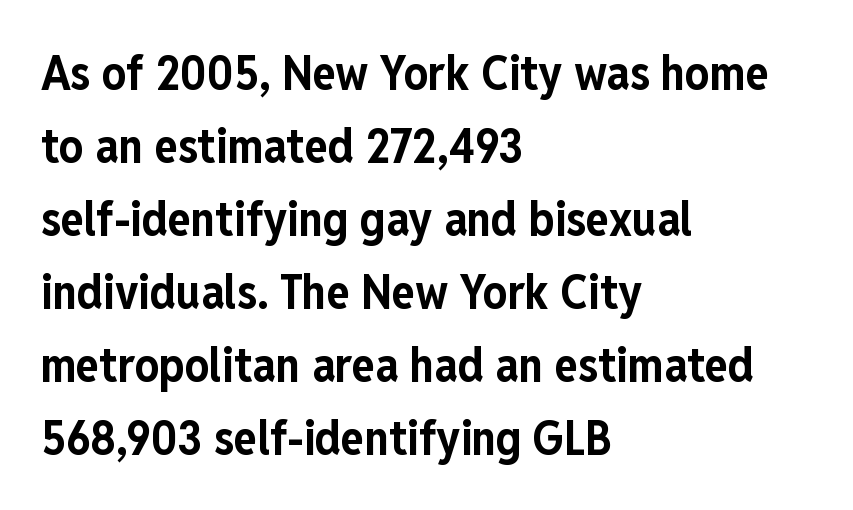
The designer left line spacing at the default. Looks like regular typesetting: each glyph gets only the width it needs. On the weight axis this lands at bold, roughly 700. The letterforms sit shoulder to shoulder at normal distance. When letters stand straight like this, we call the style roman or upright. The typesetter chose a ragged-right arrangement here.
